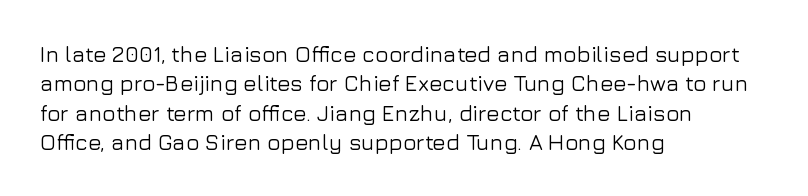
Q: Is the text italic (slanted)? A: No, it is upright.
Q: Is the text underlined? A: No.
Q: How is the paragraph aligned? A: Left-aligned.
Q: Is the spacing between letters normal or unusually wide? A: Normal.
Q: Is the spacing between lines tight, normal or loose? A: Normal.
